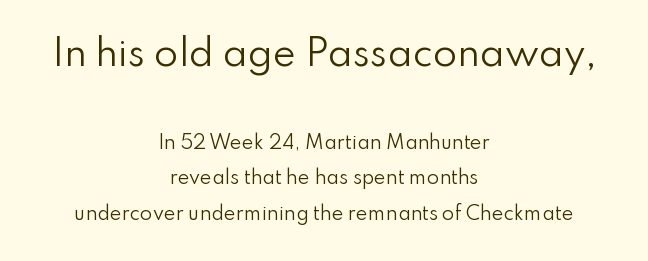
Q: Is the text bold? A: No.
Q: Is the text italic (slanted)? A: No, it is upright.
Q: Is the typeface a serif or a sans-serif typeface? A: Sans-serif.
Q: Is the text underlined? A: No.
Q: How is the paragraph aligned? A: Centered.
Q: Is the spacing between letters normal or unusually wide? A: Normal.
Q: Is the spacing between lines tight, normal or loose? A: Loose.
Q: Which block of text is set in a larger size, the first (top) or the second (bottom)? A: The first (top) one.
Q: Width (condensed, normal, or wide)? A: Normal.
Q: Stroke contrast? A: Low.
Q: x-height? A: Small.
Q: Monospaced? A: No.
